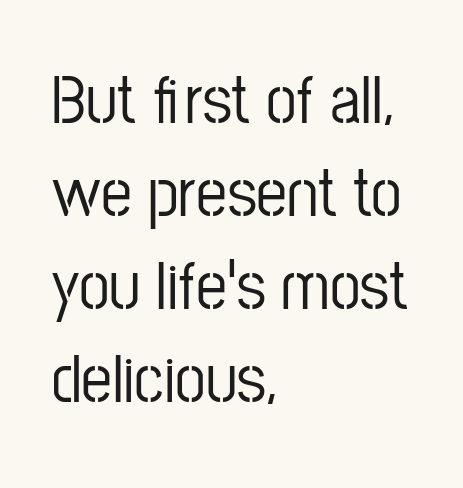
Leading: standard. Italic? Not at all — the glyphs are vertical. A clean baseline with only descenders dipping below it. Proportional: the letters do not fall into vertical columns.
